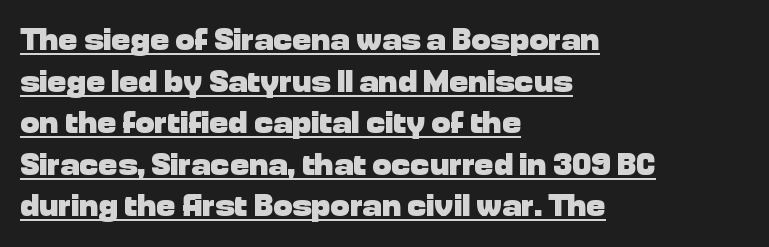
The lettering holds an erect, upright posture throughout. The face used here is rendered with its standard letterfit. The characters display no serif detailing; their extremities are plain. Character widths vary here, with narrow letters taking less room than wide ones. The passage is arranged the way most books set body copy — flush left.
